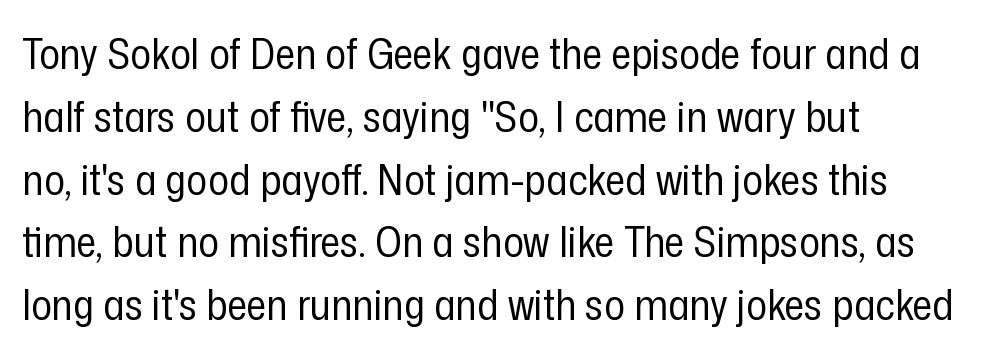
Q: Is the text bold? A: No.
Q: Is the text italic (slanted)? A: No, it is upright.
Q: Is the typeface a serif or a sans-serif typeface? A: Sans-serif.
Q: Is the text underlined? A: No.
Q: How is the paragraph aligned? A: Left-aligned.
Q: Is the spacing between letters normal or unusually wide? A: Normal.
Q: Is the spacing between lines tight, normal or loose? A: Normal.
Q: Width (condensed, normal, or wide)? A: Condensed.
Q: Stroke contrast? A: Low.
Q: x-height? A: Medium.
Q: Monospaced? A: No.
